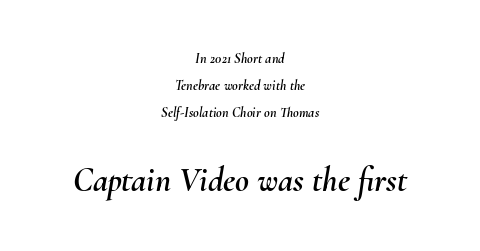
{"italic": "yes", "lean": "right", "slant_degrees": 10, "width": "normal", "stroke_contrast": "medium", "x_height": "small", "monospaced": "no", "underline": "no", "align": "center", "line_spacing": "loose", "line_spacing_ratio": 1.94, "letter_spacing": "normal", "letter_spacing_em": 0.0, "larger_block": "second", "size_ratio": 2.43, "glyph_px": 34}
